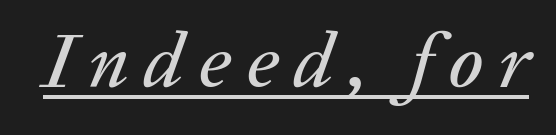
{"italic": "yes", "lean": "right", "slant_degrees": 20, "width": "normal", "stroke_contrast": "low", "x_height": "medium", "monospaced": "no", "underline": "yes", "glyph_px": 78}
